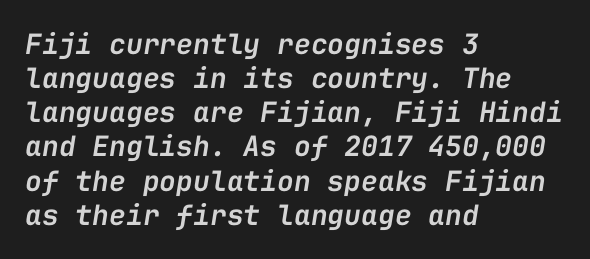
The image shows 28 px semibold type, italic (leaning right), monospaced; set left-aligned, line spacing 1.22x, normal letter spacing, not underlined; low stroke contrast and a medium x-height.
